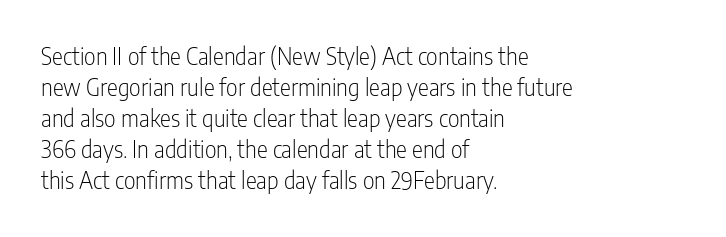
Posture: upright roman. The ragged edge is on the right, which tells us the setting is flush left. Reading down the column, the eye jumps a familiar distance to each next line. The specimen omits any rule beneath the text block's lines. The face looks like a standard text weight, possibly lighter.
